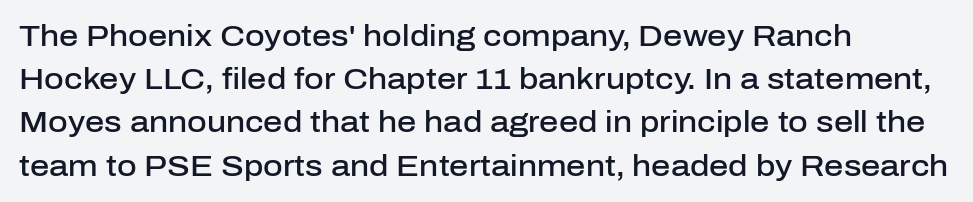
{"serif": "no", "italic": "no", "bold": "semi", "weight": "semibold", "width": "normal", "stroke_contrast": "low", "x_height": "medium", "monospaced": "no", "underline": "no", "align": "left", "line_spacing": "normal", "line_spacing_ratio": 1.44, "letter_spacing": "normal", "letter_spacing_em": 0.0, "glyph_px": 30}
